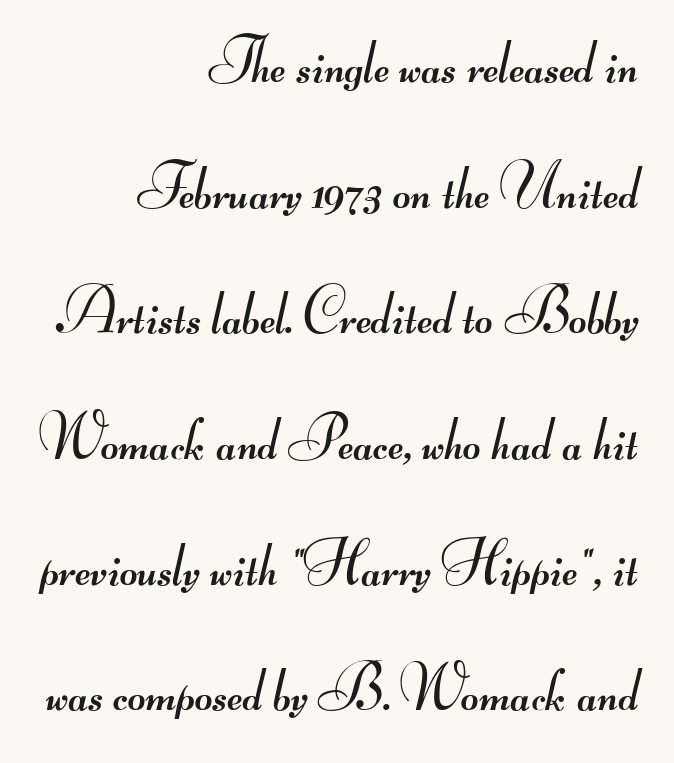
Q: Is the text bold? A: No.
Q: Is the typeface a serif or a sans-serif typeface? A: Sans-serif.
Q: Is the text underlined? A: No.
Q: How is the paragraph aligned? A: Right-aligned.
Q: Is the spacing between letters normal or unusually wide? A: Normal.
Q: Is the spacing between lines tight, normal or loose? A: Loose.
Q: Width (condensed, normal, or wide)? A: Wide.
Q: Stroke contrast? A: Medium.
Q: Monospaced? A: No.
